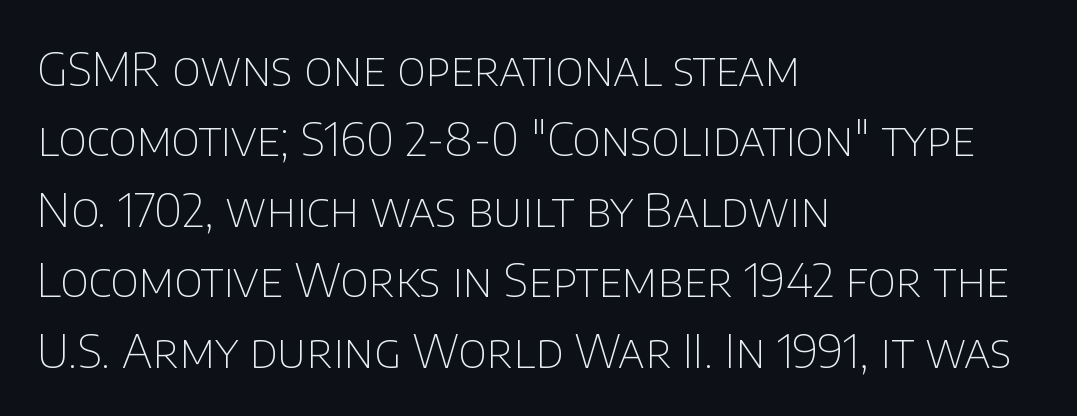
The image shows 47 px thin sans-serif type, upright; set left-aligned, normal line spacing (1.5x), normal letter spacing, not underlined; low stroke contrast and a large x-height.
